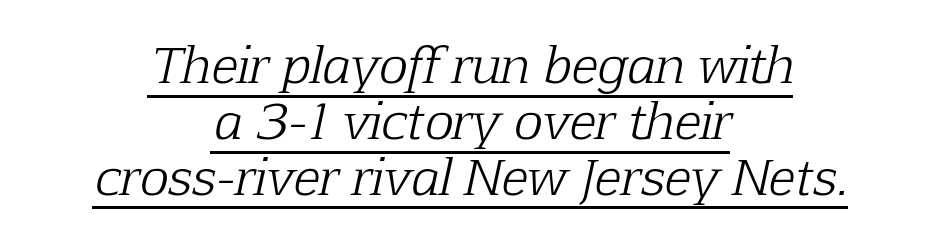
Proportional: the letters do not fall into vertical columns. Stroke mass is kept to a normal reading level or below. Each line is balanced around a shared central axis. Does the lettering tilt? It does — this is italic. Look at the tracking — it's just the regular setting, nothing added.
